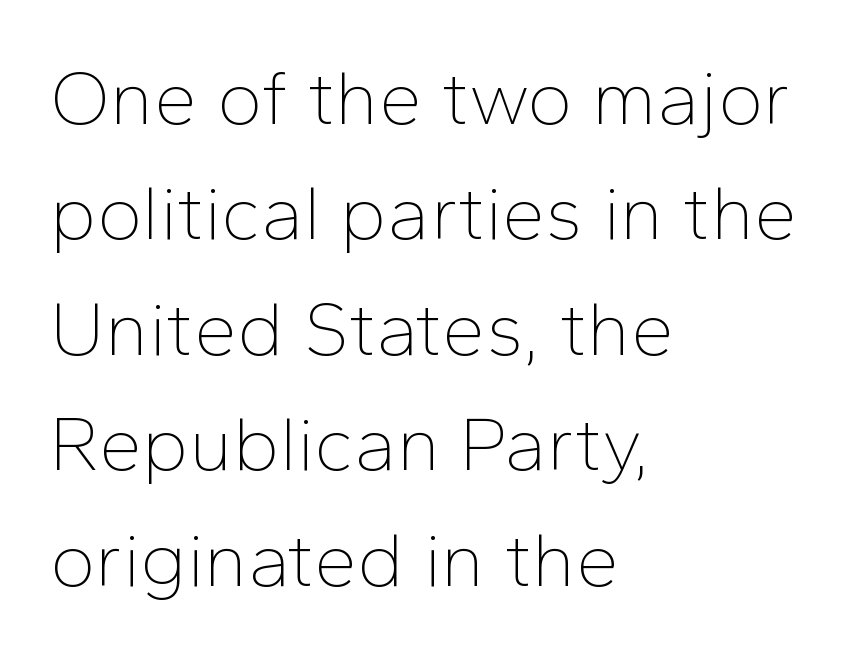
Q: Is the text bold? A: No.
Q: Is the text italic (slanted)? A: No, it is upright.
Q: Is the typeface a serif or a sans-serif typeface? A: Sans-serif.
Q: Is the text underlined? A: No.
Q: How is the paragraph aligned? A: Left-aligned.
Q: Is the spacing between letters normal or unusually wide? A: Normal.
Q: Is the spacing between lines tight, normal or loose? A: Normal.
Q: Width (condensed, normal, or wide)? A: Normal.
Q: Stroke contrast? A: Low.
Q: x-height? A: Medium.
Q: Monospaced? A: No.
